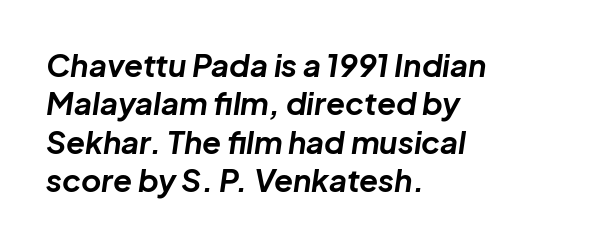
The image shows 31 px bold type, italic (leaning right); set left-aligned, line spacing 1.24x, normal letter spacing, not underlined; low stroke contrast and a medium x-height.
